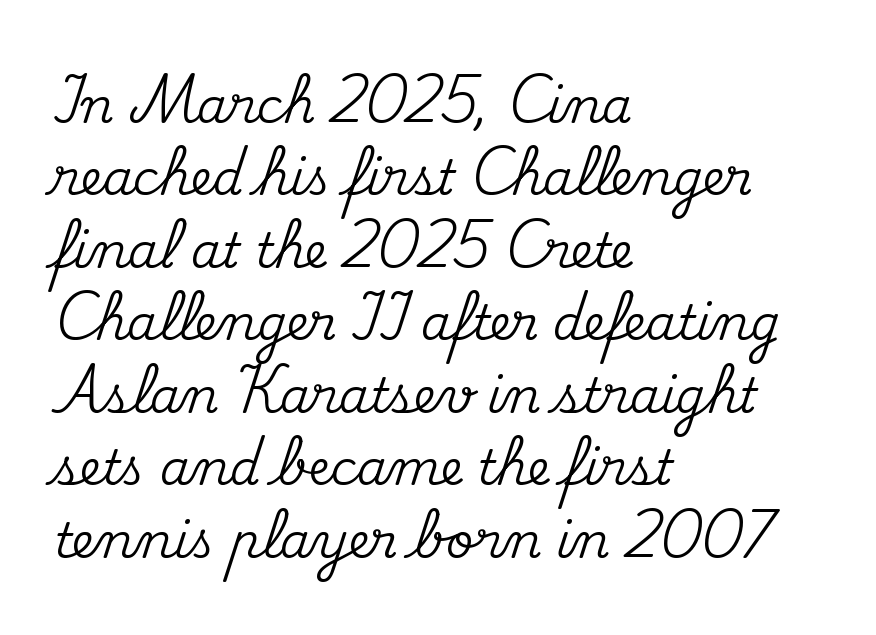
Notice how the passage keeps a crisp vertical edge on the left only. Nothing unusual about the tracking: characters are spaced as the font intends. The letters advance in unequal steps, a hallmark of proportional type. The strip under each line holds only bare page. The font family rendered here belongs to the serif group.
